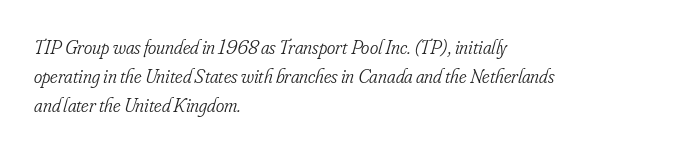
Q: Is the text bold? A: No.
Q: Is the text italic (slanted)? A: Yes, it leans right by about 16 degrees.
Q: Is the text underlined? A: No.
Q: How is the paragraph aligned? A: Left-aligned.
Q: Is the spacing between letters normal or unusually wide? A: Normal.
Q: Is the spacing between lines tight, normal or loose? A: Normal.
